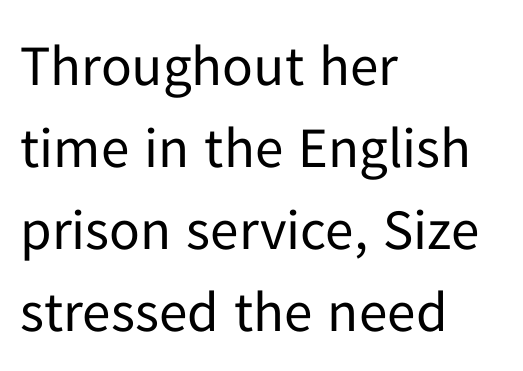
The image shows 57 px regular-weight sans-serif type, upright; set left-aligned, normal line spacing (1.44x), normal letter spacing, not underlined; low stroke contrast and a medium x-height.
